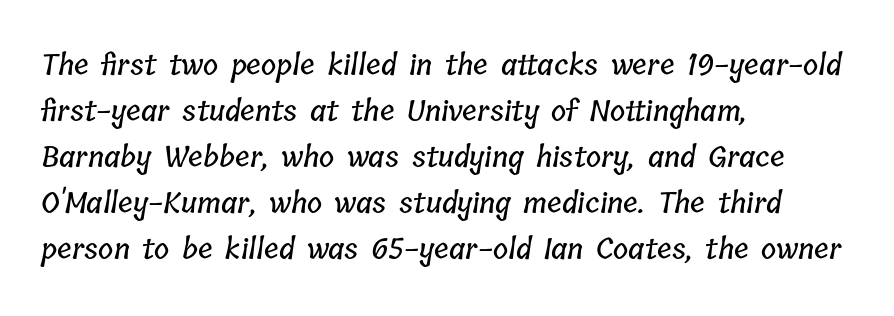
Q: Is the text underlined? A: No.
Q: How is the paragraph aligned? A: Left-aligned.
Q: Is the spacing between letters normal or unusually wide? A: Normal.
Q: Is the spacing between lines tight, normal or loose? A: Normal.
Q: Width (condensed, normal, or wide)? A: Condensed.
Q: Stroke contrast? A: Low.
Q: x-height? A: Medium.
Q: Monospaced? A: No.
